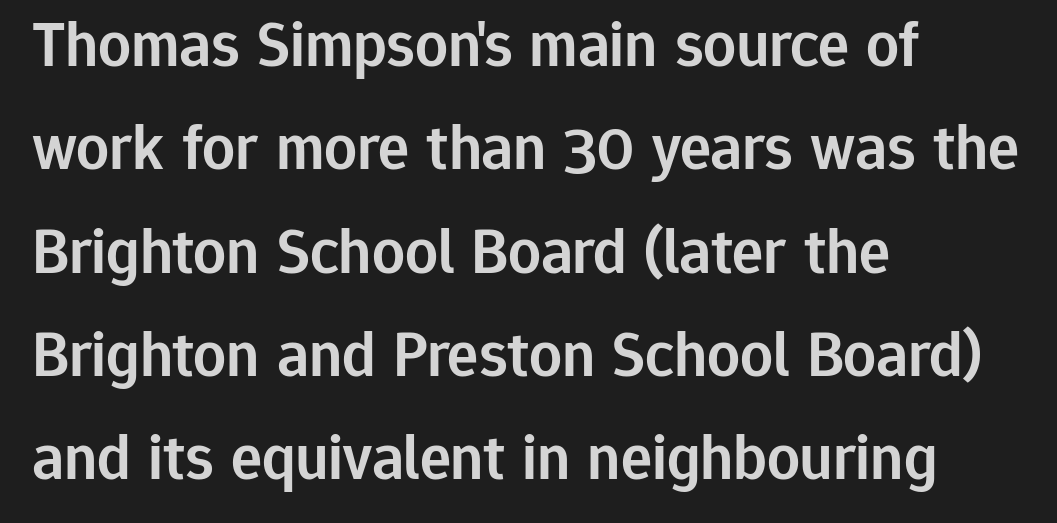
{"serif": "no", "italic": "no", "bold": "semi", "weight": "semibold", "width": "normal", "stroke_contrast": "low", "x_height": "medium", "monospaced": "no", "underline": "no", "align": "left", "line_spacing": "normal", "line_spacing_ratio": 1.59, "letter_spacing": "normal", "letter_spacing_em": 0.0, "glyph_px": 65}
